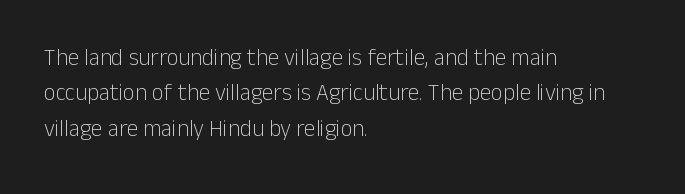
Q: Is the text bold? A: No.
Q: Is the text italic (slanted)? A: No, it is upright.
Q: Is the text underlined? A: No.
Q: How is the paragraph aligned? A: Left-aligned.
Q: Is the spacing between letters normal or unusually wide? A: Normal.
Q: Is the spacing between lines tight, normal or loose? A: Normal.
